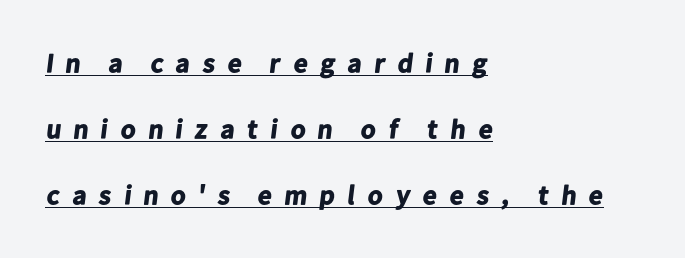
Q: Is the text bold? A: Yes.
Q: Is the text underlined? A: Yes.
Q: How is the paragraph aligned? A: Left-aligned.
Q: Is the spacing between letters normal or unusually wide? A: Unusually wide.
Q: Is the spacing between lines tight, normal or loose? A: Loose.
